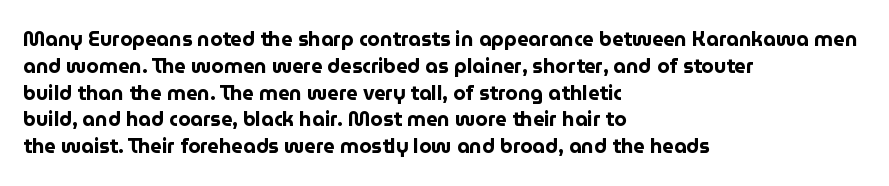
{"italic": "no", "bold": "yes", "underline": "no", "align": "left", "line_spacing": "normal", "line_spacing_ratio": 1.34, "letter_spacing": "normal", "letter_spacing_em": 0.0, "glyph_px": 20}
